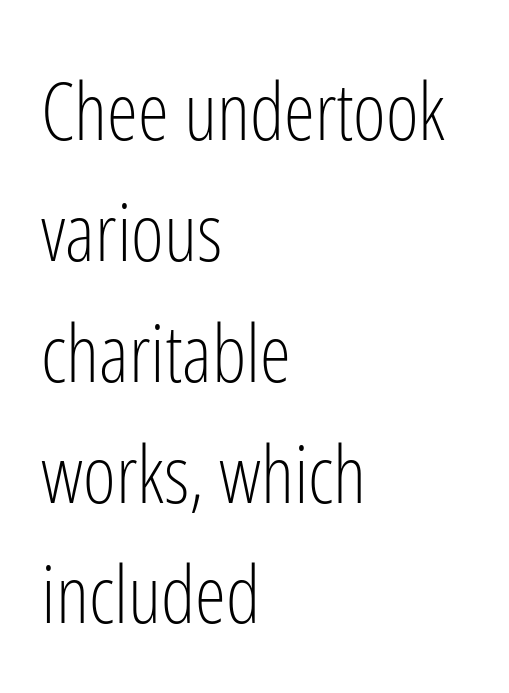
Q: Is the text bold? A: No.
Q: Is the text italic (slanted)? A: No, it is upright.
Q: Is the typeface a serif or a sans-serif typeface? A: Sans-serif.
Q: Is the text underlined? A: No.
Q: How is the paragraph aligned? A: Left-aligned.
Q: Is the spacing between letters normal or unusually wide? A: Normal.
Q: Is the spacing between lines tight, normal or loose? A: Normal.
Q: Width (condensed, normal, or wide)? A: Condensed.
Q: Stroke contrast? A: Low.
Q: x-height? A: Medium.
Q: Monospaced? A: No.
